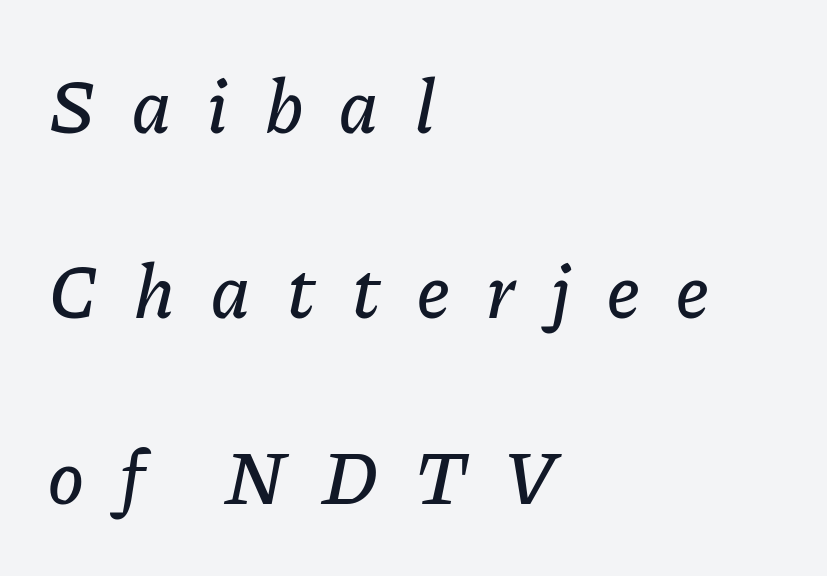
{"italic": "yes", "lean": "right", "slant_degrees": 11, "width": "normal", "stroke_contrast": "low", "x_height": "medium", "monospaced": "no", "underline": "no", "align": "left", "line_spacing": "loose", "line_spacing_ratio": 2.44, "letter_spacing": "wide", "letter_spacing_em": 0.48, "glyph_px": 76}
